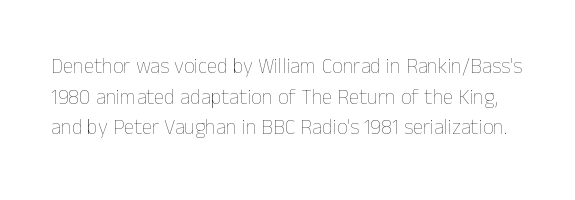
Italic? Not at all — the glyphs are vertical. Honestly, the row spacing looks completely unremarkable. Heaviness? Minimal to ordinary, like unemphasized prose. The letters sit at their default tracking, neither squeezed nor spread. Anything drawn beneath the words? Only blank space.
